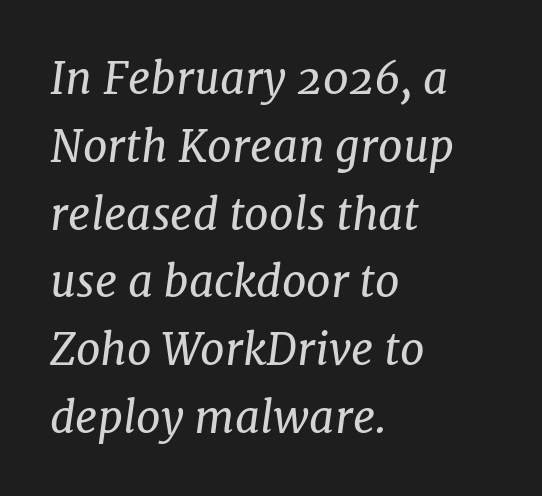
Q: Is the text bold? A: No.
Q: Is the text italic (slanted)? A: Yes, it leans right by about 7 degrees.
Q: Is the typeface a serif or a sans-serif typeface? A: Serif.
Q: Is the text underlined? A: No.
Q: How is the paragraph aligned? A: Left-aligned.
Q: Is the spacing between letters normal or unusually wide? A: Normal.
Q: Is the spacing between lines tight, normal or loose? A: Normal.
Q: Width (condensed, normal, or wide)? A: Normal.
Q: Stroke contrast? A: Low.
Q: x-height? A: Medium.
Q: Monospaced? A: No.
